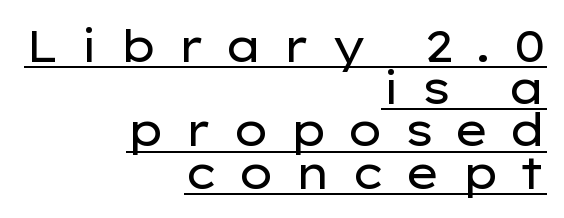
Nope, not italic — everything's standing straight. If you drew a ruler down the right edge, every line would touch it. A light-to-regular cut is what we see here. A sans-serif font was chosen for this passage. Quick note: interline space is minimal. Is this a fixed-width face? No — the glyphs have proportional, varying widths.
